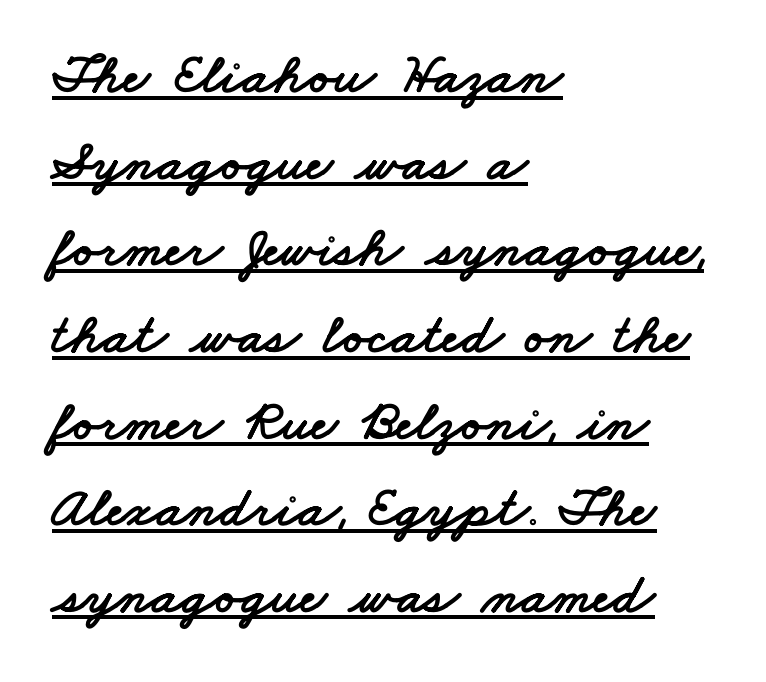
Underline: present. Standard letterfit; no display-style spreading of the glyphs. These lines sit exactly where default settings would place them. Do the characters align in a grid? No, the font is proportional.
